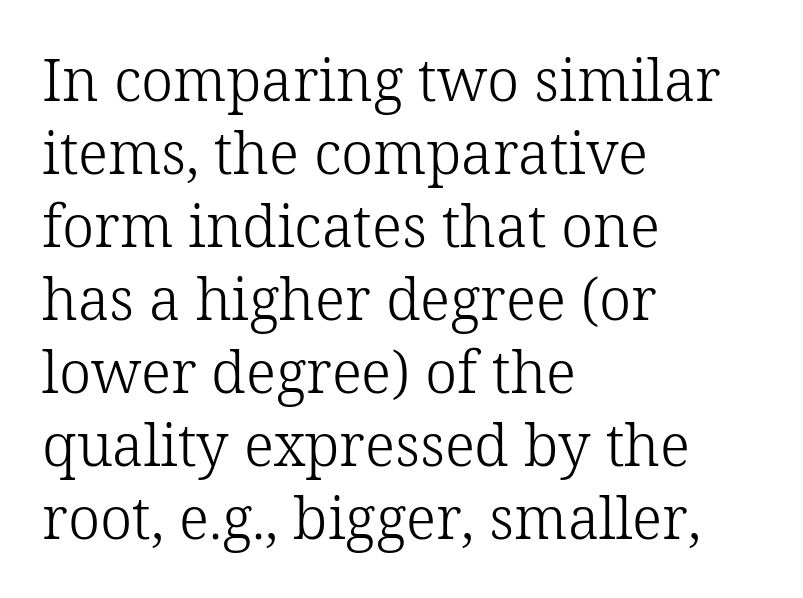
The image shows 58 px light serif type, upright; set left-aligned, normal line spacing (1.26x), normal letter spacing, not underlined; low stroke contrast and a medium x-height.
